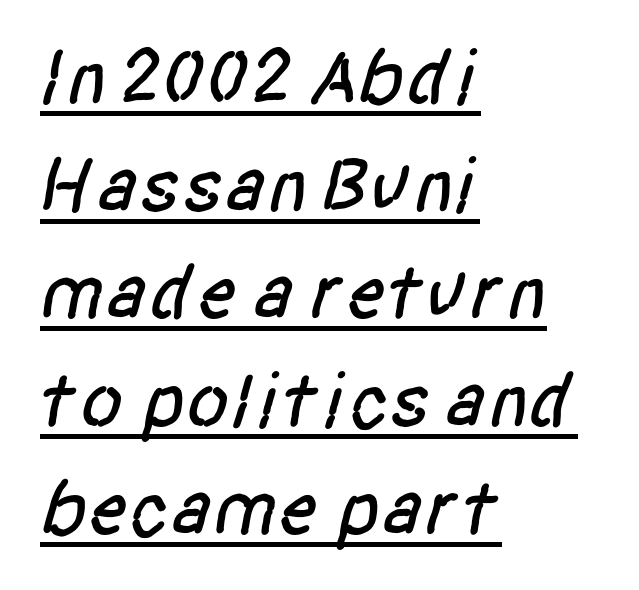
Q: Is the typeface a serif or a sans-serif typeface? A: Sans-serif.
Q: Is the text underlined? A: Yes.
Q: How is the paragraph aligned? A: Left-aligned.
Q: Is the spacing between letters normal or unusually wide? A: Normal.
Q: Is the spacing between lines tight, normal or loose? A: Normal.
Q: Width (condensed, normal, or wide)? A: Condensed.
Q: Stroke contrast? A: Low.
Q: x-height? A: Large.
Q: Monospaced? A: No.
